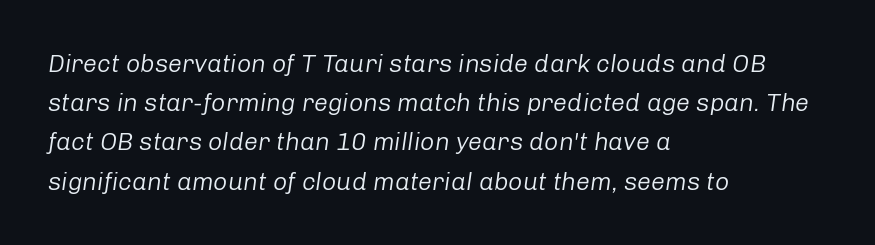
The image shows 25 px text type, italic (leaning right); set left-aligned, normal line spacing (1.57x), normal letter spacing, not underlined.
